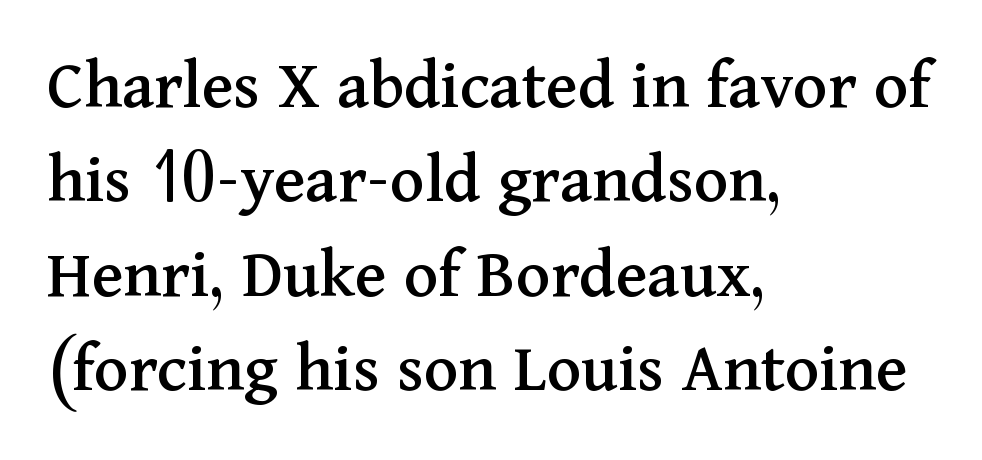
The lines sit at an ordinary, default distance from one another. The string is rendered with underlining switched off. Looks like regular typesetting: each glyph gets only the width it needs. The face used here is seriffed, in the tradition of book romans. Compared with a centered layout, this one pins lines to the left instead. This rendering leaves character spacing at its baseline value.
